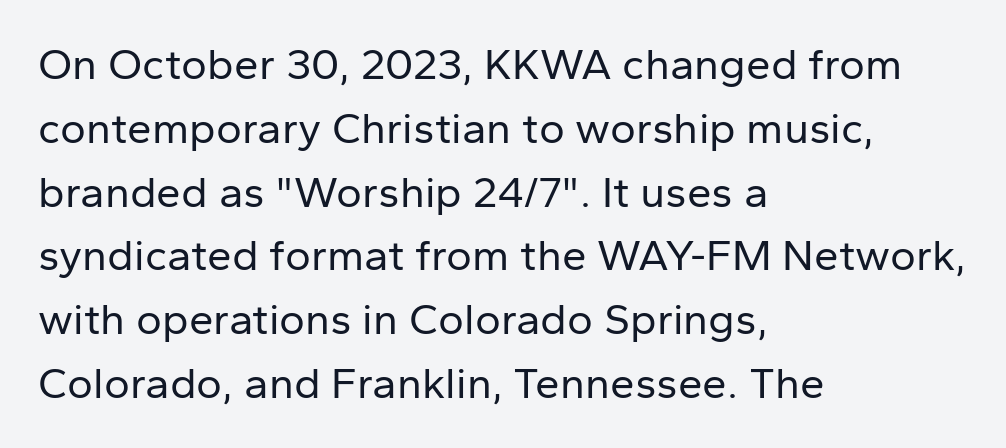
Q: Is the text bold? A: No.
Q: Is the text italic (slanted)? A: No, it is upright.
Q: Is the typeface a serif or a sans-serif typeface? A: Sans-serif.
Q: Is the text underlined? A: No.
Q: How is the paragraph aligned? A: Left-aligned.
Q: Is the spacing between letters normal or unusually wide? A: Normal.
Q: Is the spacing between lines tight, normal or loose? A: Normal.
Q: Width (condensed, normal, or wide)? A: Normal.
Q: Stroke contrast? A: Low.
Q: x-height? A: Medium.
Q: Monospaced? A: No.
